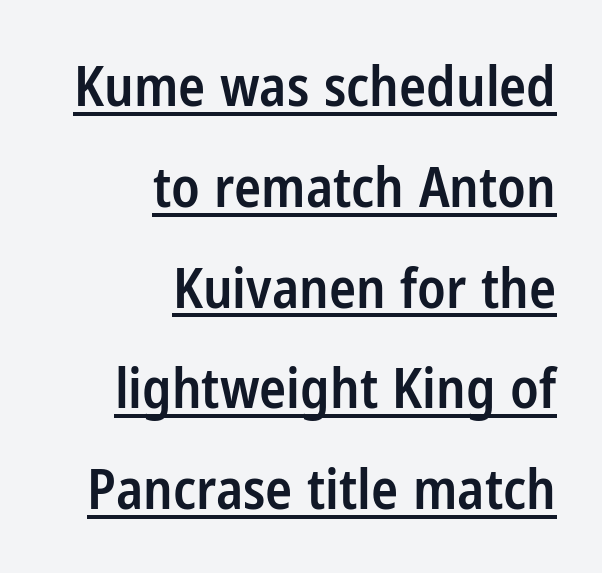
This sample carries an underscore along the baseline area. Ordinary non-slanted type is in use. The rendering uses natural spacing where letterforms have individual widths. The letters sit at their default tracking, neither squeezed nor spread.
